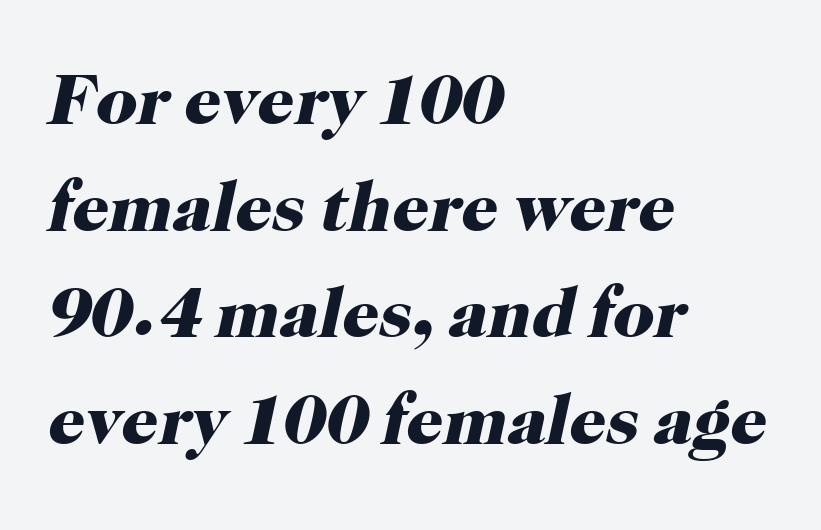
{"serif": "yes", "italic": "yes", "lean": "right", "slant_degrees": 12, "bold": "yes", "weight": "heavy", "width": "normal", "stroke_contrast": "high", "x_height": "medium", "monospaced": "no", "underline": "no", "align": "left", "line_spacing": "normal", "line_spacing_ratio": 1.48, "letter_spacing": "normal", "letter_spacing_em": 0.0, "glyph_px": 72}
